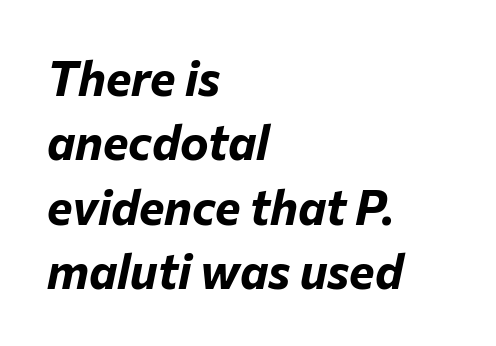
Q: Is the text bold? A: Yes.
Q: Is the text italic (slanted)? A: Yes, it leans right by about 12 degrees.
Q: Is the text underlined? A: No.
Q: How is the paragraph aligned? A: Left-aligned.
Q: Is the spacing between letters normal or unusually wide? A: Normal.
Q: Is the spacing between lines tight, normal or loose? A: Normal.
Q: Width (condensed, normal, or wide)? A: Normal.
Q: Stroke contrast? A: Low.
Q: x-height? A: Medium.
Q: Monospaced? A: No.
